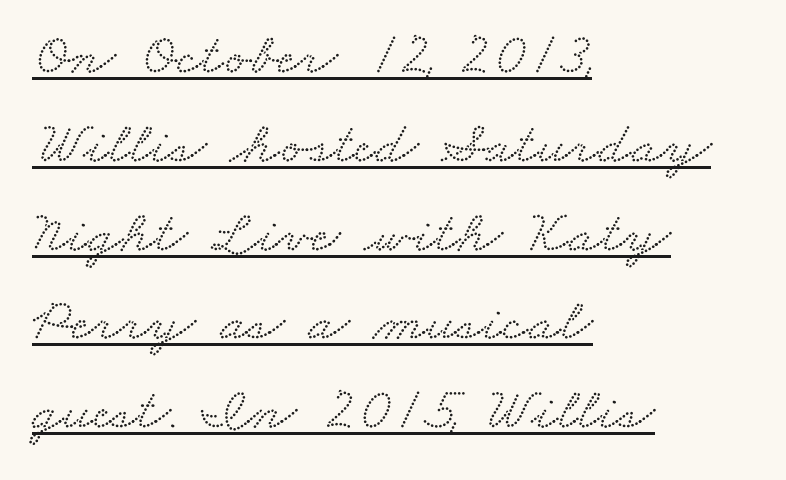
The image shows 60 px wide type; set left-aligned, normal line spacing (1.48x), normal letter spacing, underlined; low stroke contrast and a small x-height.
